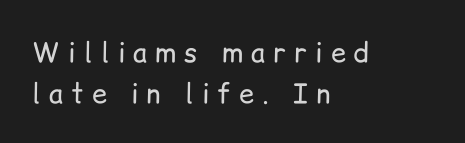
A typesetter would call this heavily tracked-out type. Descender tails drop into unmarked territory. Posture: vertical. The line-height multiplier appears to be the usual default.
